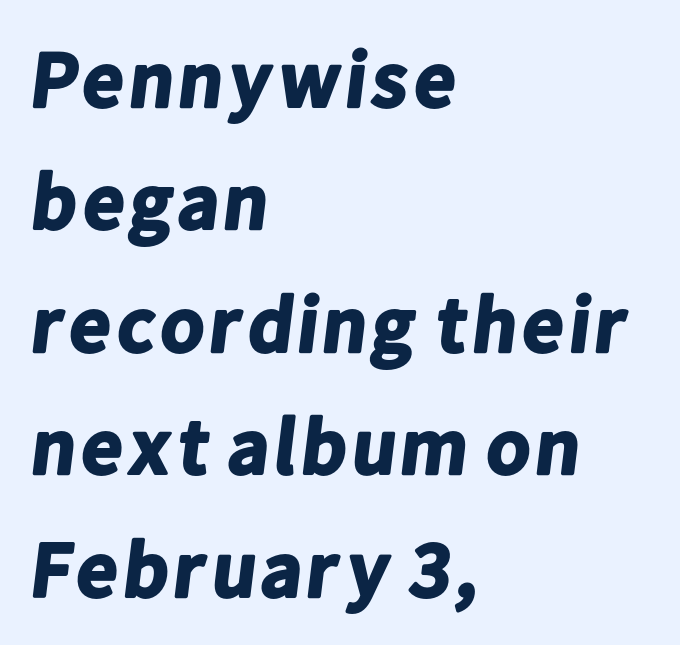
Q: Is the text bold? A: Yes.
Q: Is the typeface a serif or a sans-serif typeface? A: Sans-serif.
Q: Is the text underlined? A: No.
Q: How is the paragraph aligned? A: Left-aligned.
Q: Is the spacing between letters normal or unusually wide? A: Normal.
Q: Is the spacing between lines tight, normal or loose? A: Normal.
Q: Width (condensed, normal, or wide)? A: Normal.
Q: Stroke contrast? A: Low.
Q: x-height? A: Medium.
Q: Monospaced? A: No.
